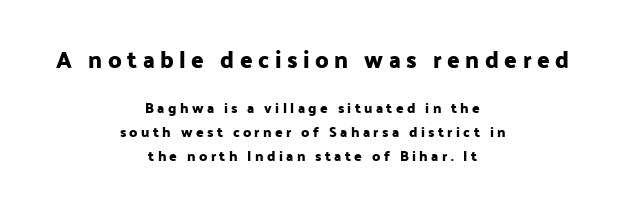
Q: Is the text italic (slanted)? A: No, it is upright.
Q: Is the text underlined? A: No.
Q: How is the paragraph aligned? A: Centered.
Q: Is the spacing between letters normal or unusually wide? A: Unusually wide.
Q: Is the spacing between lines tight, normal or loose? A: Normal.
Q: Which block of text is set in a larger size, the first (top) or the second (bottom)? A: The first (top) one.
